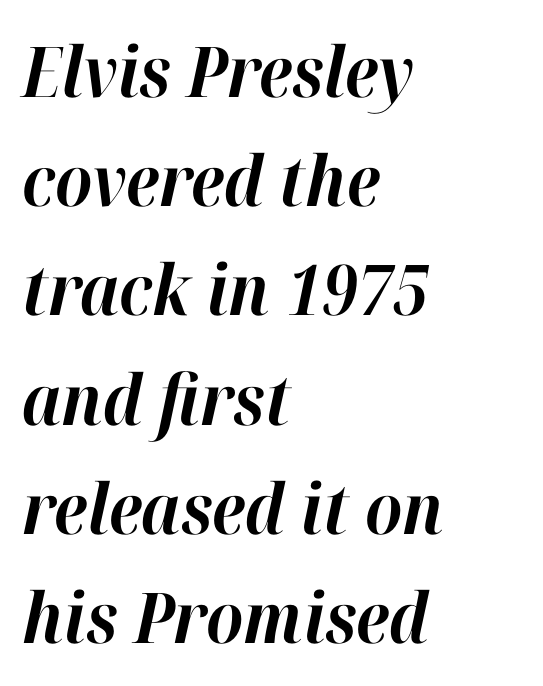
Proportional: the letters do not fall into vertical columns. Honestly, the row spacing looks completely unremarkable. Alignment: flush left. This rendering features lettering with no underline. The face used here has a pronounced slope to its letters. The tracking reads as untouched default to a designer's eye.
